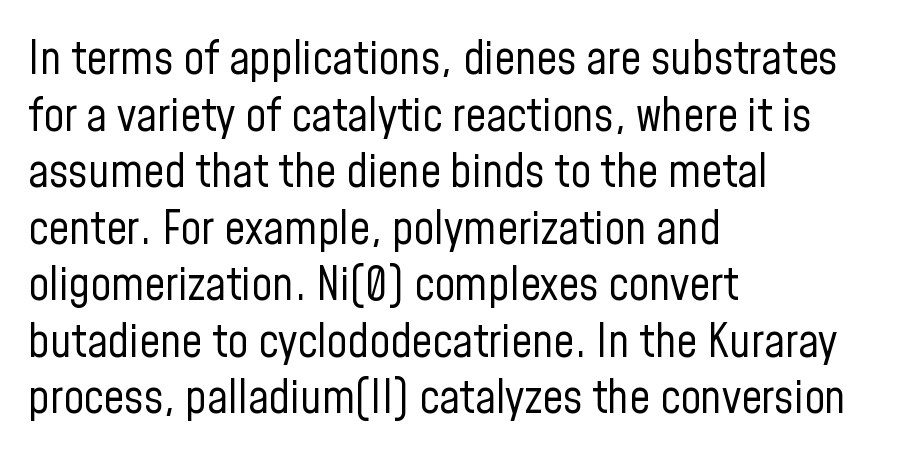
The image shows 46 px regular-weight, condensed sans-serif type, upright; set left-aligned, line spacing 1.23x, normal letter spacing, not underlined; low stroke contrast and a medium x-height.
